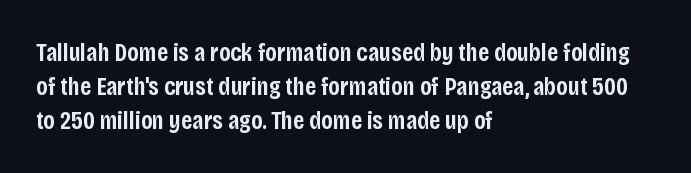
Q: Is the text bold? A: Semi-bold.
Q: Is the text italic (slanted)? A: No, it is upright.
Q: Is the text underlined? A: No.
Q: How is the paragraph aligned? A: Left-aligned.
Q: Is the spacing between letters normal or unusually wide? A: Normal.
Q: Is the spacing between lines tight, normal or loose? A: Normal.
